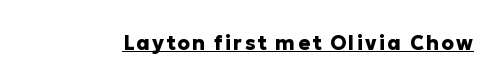
{"italic": "no", "bold": "yes", "underline": "yes", "glyph_px": 20}
